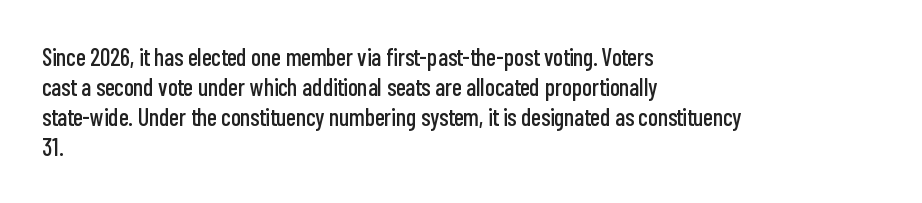
Q: Is the text italic (slanted)? A: No, it is upright.
Q: Is the text underlined? A: No.
Q: How is the paragraph aligned? A: Left-aligned.
Q: Is the spacing between letters normal or unusually wide? A: Normal.
Q: Is the spacing between lines tight, normal or loose? A: Normal.
